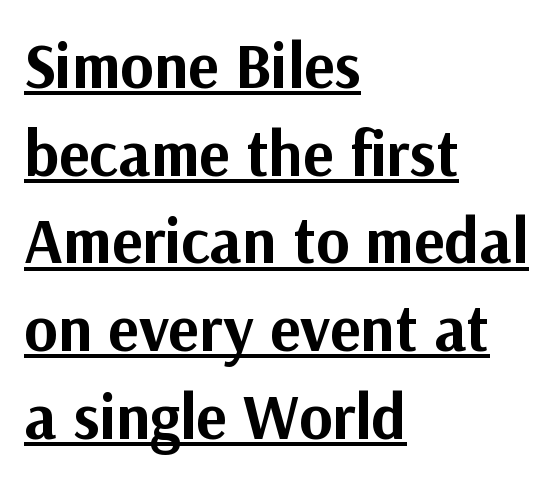
The image shows 64 px bold sans-serif type, upright; set left-aligned, normal line spacing (1.37x), normal letter spacing, underlined; medium stroke contrast and a medium x-height.
